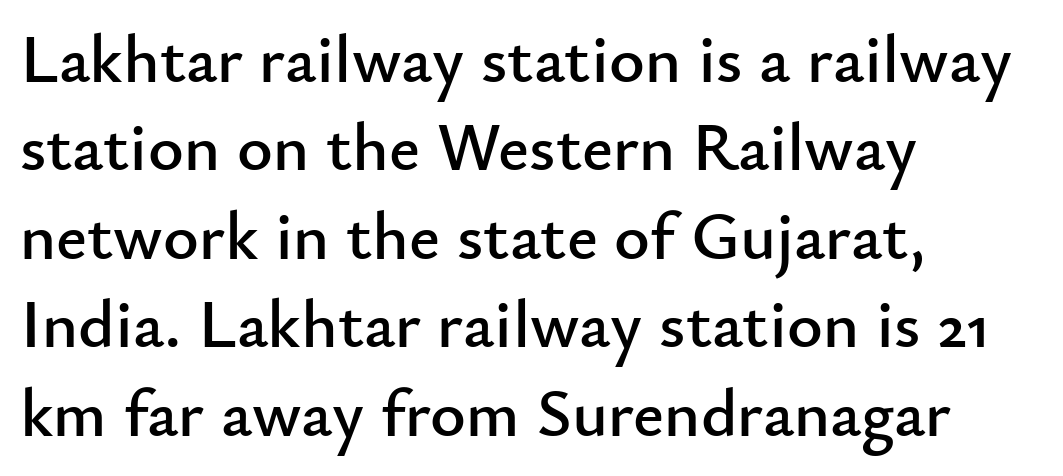
{"serif": "no", "italic": "no", "width": "normal", "stroke_contrast": "low", "x_height": "small", "monospaced": "no", "underline": "no", "align": "left", "line_spacing": "normal", "line_spacing_ratio": 1.3, "letter_spacing": "normal", "letter_spacing_em": 0.0, "glyph_px": 68}
